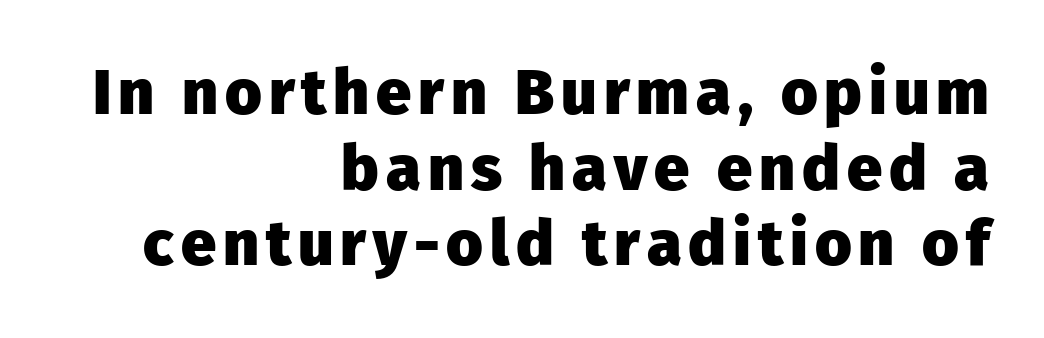
A flush-right, rag-left setting is used for this passage. Posture: straight, roman, zero tilt. Strokes here are thick enough to call this a true bold. This rendering features lettering with no underline.
